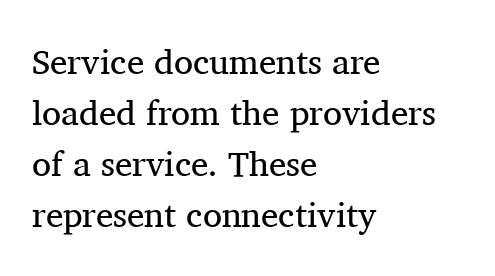
{"serif": "yes", "italic": "no", "bold": "no", "weight": "regular", "width": "normal", "stroke_contrast": "medium", "x_height": "medium", "monospaced": "no", "underline": "no", "align": "left", "line_spacing": "normal", "line_spacing_ratio": 1.46, "letter_spacing": "normal", "letter_spacing_em": 0.0, "glyph_px": 35}
